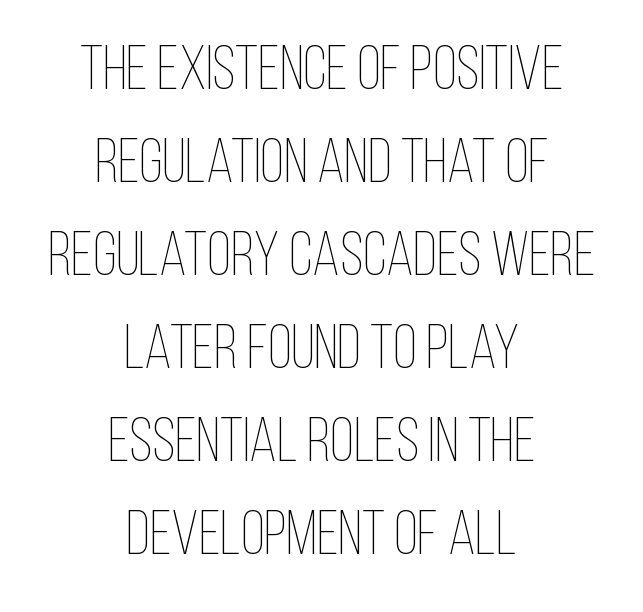
{"italic": "no", "bold": "no", "weight": "thin", "width": "condensed", "stroke_contrast": "low", "x_height": "large", "monospaced": "no", "underline": "no", "align": "center", "line_spacing": "normal", "line_spacing_ratio": 1.5, "letter_spacing": "normal", "letter_spacing_em": 0.0, "glyph_px": 62}
